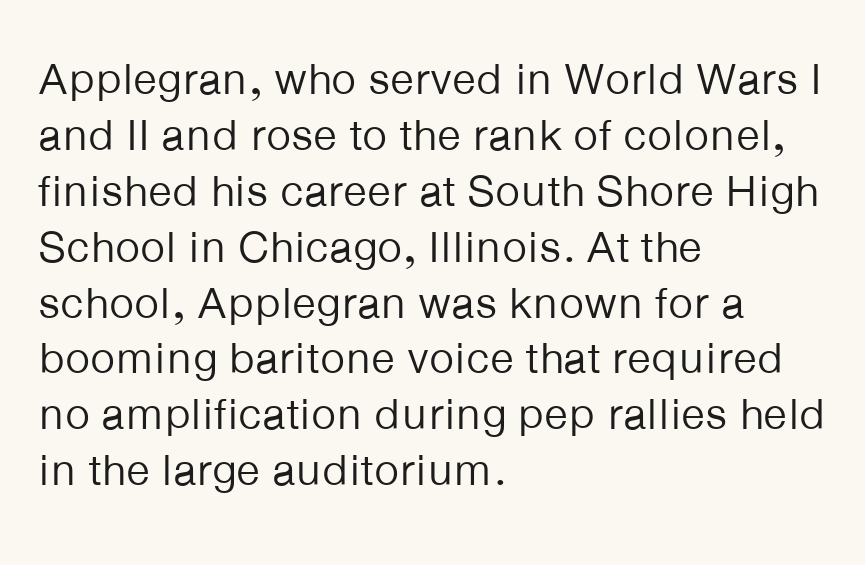
{"serif": "no", "italic": "no", "bold": "no", "weight": "regular", "width": "normal", "stroke_contrast": "low", "x_height": "medium", "monospaced": "no", "underline": "no", "align": "left", "line_spacing": "normal", "line_spacing_ratio": 1.27, "letter_spacing": "normal", "letter_spacing_em": 0.0, "glyph_px": 44}
